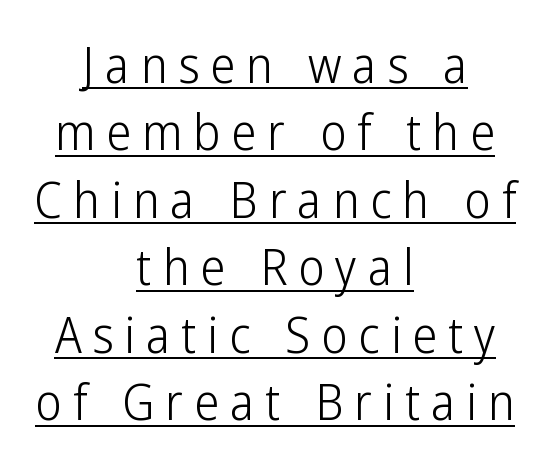
Q: Is the text bold? A: No.
Q: Is the text italic (slanted)? A: No, it is upright.
Q: Is the typeface a serif or a sans-serif typeface? A: Sans-serif.
Q: Is the text underlined? A: Yes.
Q: How is the paragraph aligned? A: Centered.
Q: Is the spacing between letters normal or unusually wide? A: Unusually wide.
Q: Is the spacing between lines tight, normal or loose? A: Normal.
Q: Width (condensed, normal, or wide)? A: Condensed.
Q: Stroke contrast? A: Low.
Q: x-height? A: Medium.
Q: Monospaced? A: No.
